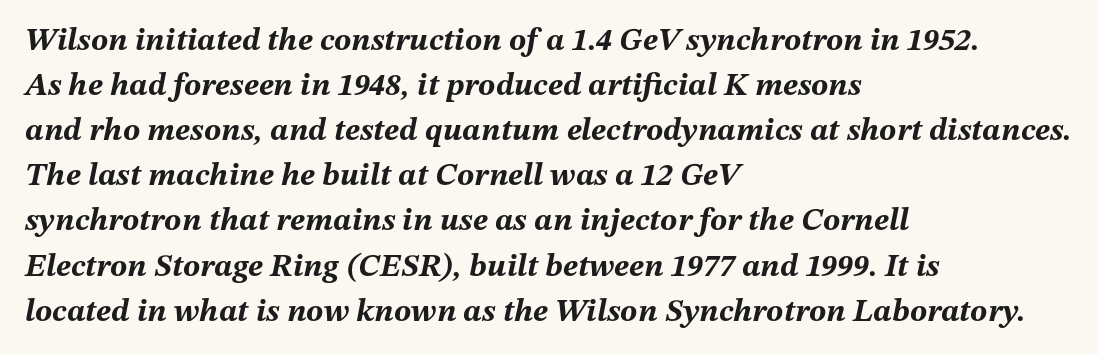
The image shows 32 px bold type, italic (leaning right); set left-aligned, normal line spacing (1.41x), normal letter spacing, not underlined; medium stroke contrast and a medium x-height.
